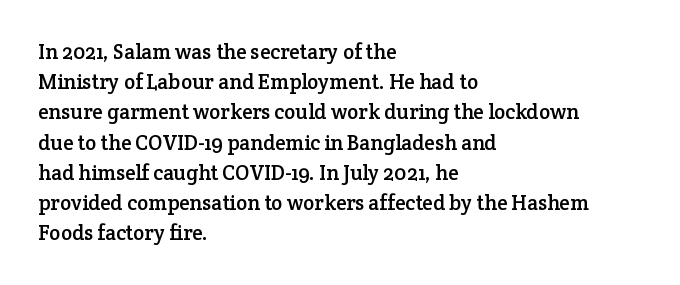
Q: Is the text italic (slanted)? A: No, it is upright.
Q: Is the text underlined? A: No.
Q: How is the paragraph aligned? A: Left-aligned.
Q: Is the spacing between letters normal or unusually wide? A: Normal.
Q: Is the spacing between lines tight, normal or loose? A: Normal.
